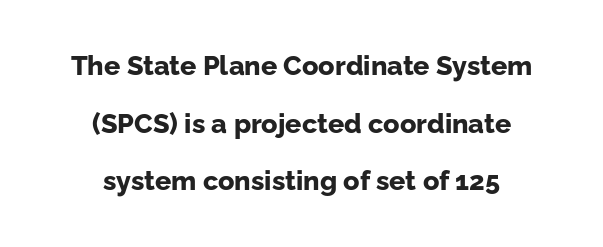
The image shows 27 px bold type, upright; set centered, loose line spacing (2.13x), normal letter spacing, not underlined.
